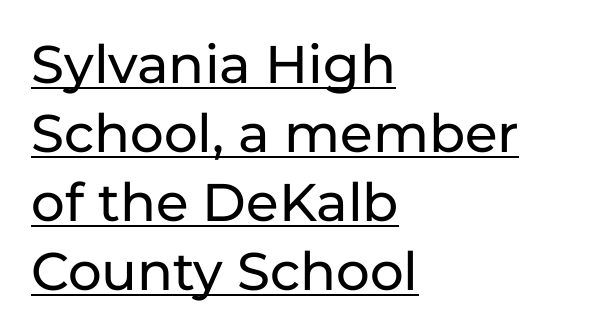
Q: Is the text italic (slanted)? A: No, it is upright.
Q: Is the typeface a serif or a sans-serif typeface? A: Sans-serif.
Q: Is the text underlined? A: Yes.
Q: How is the paragraph aligned? A: Left-aligned.
Q: Is the spacing between letters normal or unusually wide? A: Normal.
Q: Is the spacing between lines tight, normal or loose? A: Normal.
Q: Width (condensed, normal, or wide)? A: Normal.
Q: Stroke contrast? A: Low.
Q: x-height? A: Medium.
Q: Monospaced? A: No.
